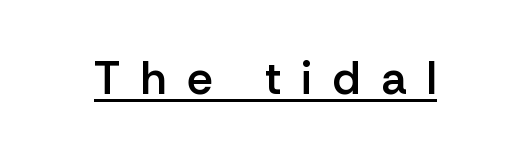
The image shows 46 px semibold sans-serif type, upright; set unusually wide letter spacing (+0.44 em), underlined; low stroke contrast and a medium x-height.
